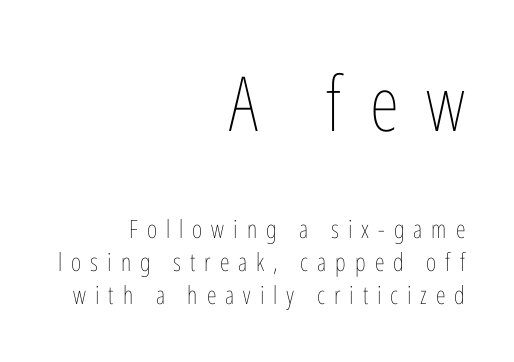
The image shows 76 px thin, condensed type, upright; set right-aligned, normal line spacing (1.33x), unusually wide letter spacing (+0.36 em), not underlined; the first (top) block is 3.04x larger; low stroke contrast and a medium x-height.
